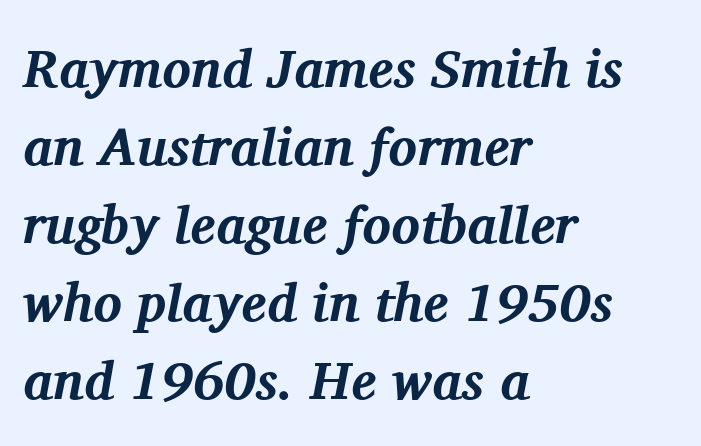
The image shows 53 px bold serif type, italic (leaning right); set left-aligned, normal line spacing (1.47x), normal letter spacing, not underlined; medium stroke contrast and a medium x-height.
